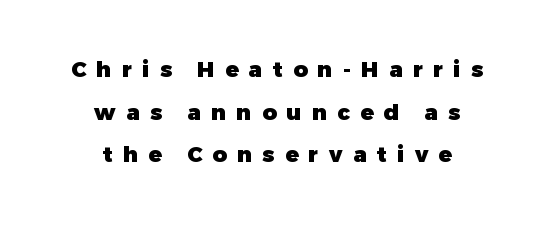
The image shows 22 px bold type, upright; set centered, loose line spacing (1.94x), unusually wide letter spacing (+0.47 em), not underlined.
